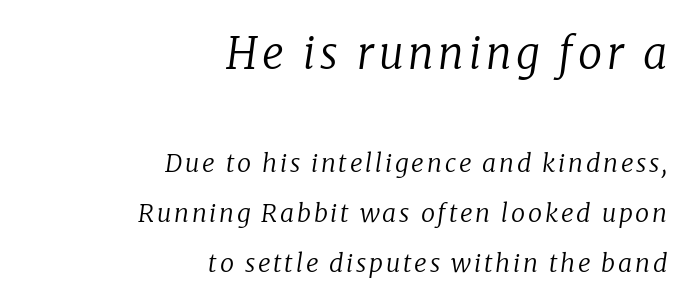
Each row of text sits above clean, open space. The typeface chosen for these lines features serifs. Stems here are at most as thick as an everyday book face. Every row of glyphs terminates at an identical x-position on the right. Loosely led — the rows are spread out.
